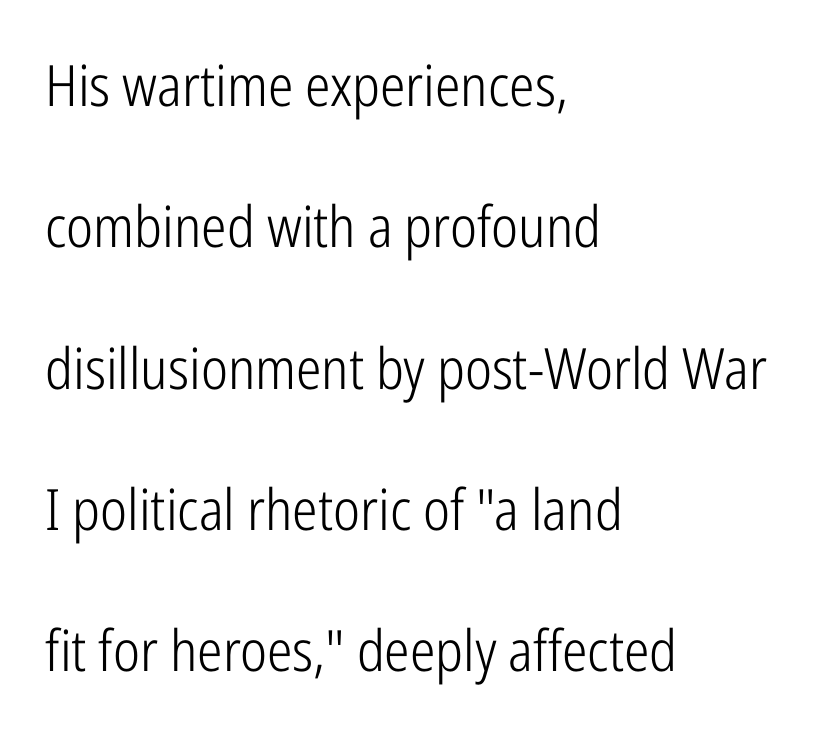
{"serif": "no", "italic": "no", "bold": "no", "weight": "light", "width": "condensed", "stroke_contrast": "low", "x_height": "medium", "monospaced": "no", "underline": "no", "align": "left", "line_spacing": "loose", "line_spacing_ratio": 2.48, "letter_spacing": "normal", "letter_spacing_em": 0.0, "glyph_px": 57}
